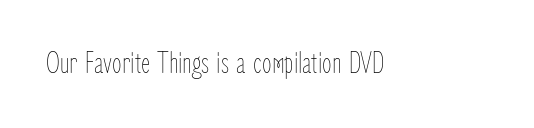
Q: Is the text bold? A: No.
Q: Is the text italic (slanted)? A: No, it is upright.
Q: Is the text underlined? A: No.
Q: Is the spacing between letters normal or unusually wide? A: Normal.
Q: Width (condensed, normal, or wide)? A: Condensed.
Q: Stroke contrast? A: Low.
Q: x-height? A: Medium.
Q: Monospaced? A: No.
